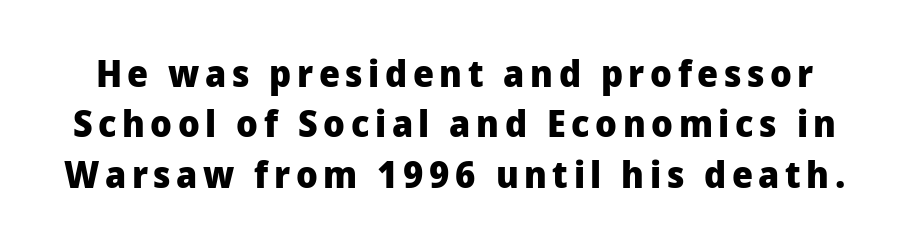
The image shows 37 px heavy sans-serif type, upright; set normal line spacing (1.36x), not underlined; low stroke contrast and a medium x-height.
